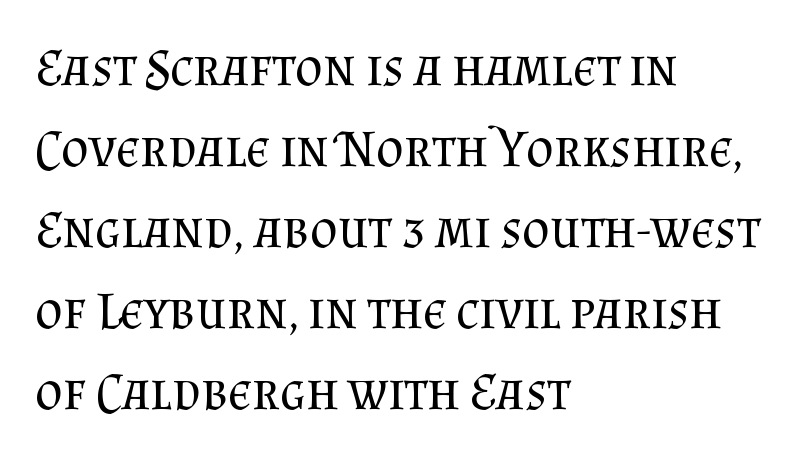
{"serif": "yes", "italic": "no", "bold": "no", "weight": "regular", "width": "normal", "stroke_contrast": "medium", "x_height": "small", "monospaced": "no", "underline": "no", "align": "left", "line_spacing": "normal", "line_spacing_ratio": 1.53, "letter_spacing": "normal", "letter_spacing_em": 0.0, "glyph_px": 53}
